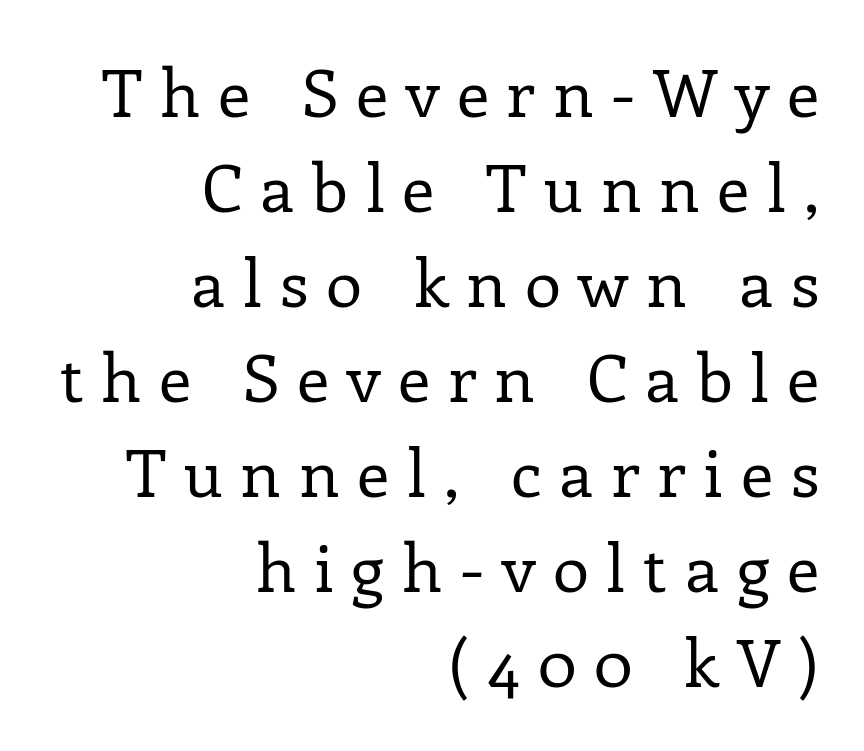
Q: Is the text bold? A: No.
Q: Is the text italic (slanted)? A: No, it is upright.
Q: Is the typeface a serif or a sans-serif typeface? A: Serif.
Q: Is the text underlined? A: No.
Q: How is the paragraph aligned? A: Right-aligned.
Q: Is the spacing between letters normal or unusually wide? A: Unusually wide.
Q: Is the spacing between lines tight, normal or loose? A: Normal.
Q: Width (condensed, normal, or wide)? A: Normal.
Q: Stroke contrast? A: Low.
Q: x-height? A: Medium.
Q: Monospaced? A: No.
